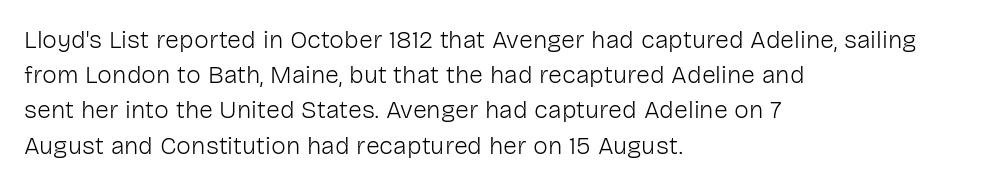
Weight: not bold — regular or lighter. Summary of vertical rhythm: regular, with standard interline spacing. Italic? Not at all — the glyphs are vertical. Words appear dense and cohesive because spacing is normal. Glance below the letters and you will spot only blank space.
